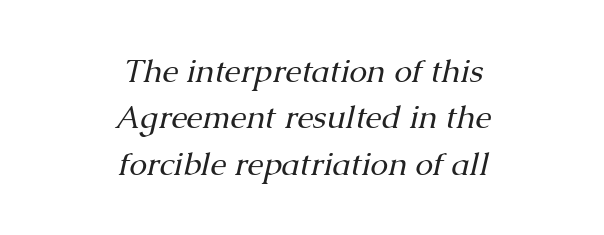
Q: Is the text bold? A: No.
Q: Is the text italic (slanted)? A: Yes, it leans right by about 13 degrees.
Q: Is the typeface a serif or a sans-serif typeface? A: Serif.
Q: Is the text underlined? A: No.
Q: How is the paragraph aligned? A: Centered.
Q: Is the spacing between letters normal or unusually wide? A: Normal.
Q: Is the spacing between lines tight, normal or loose? A: Normal.
Q: Width (condensed, normal, or wide)? A: Normal.
Q: Stroke contrast? A: Medium.
Q: x-height? A: Medium.
Q: Monospaced? A: No.
